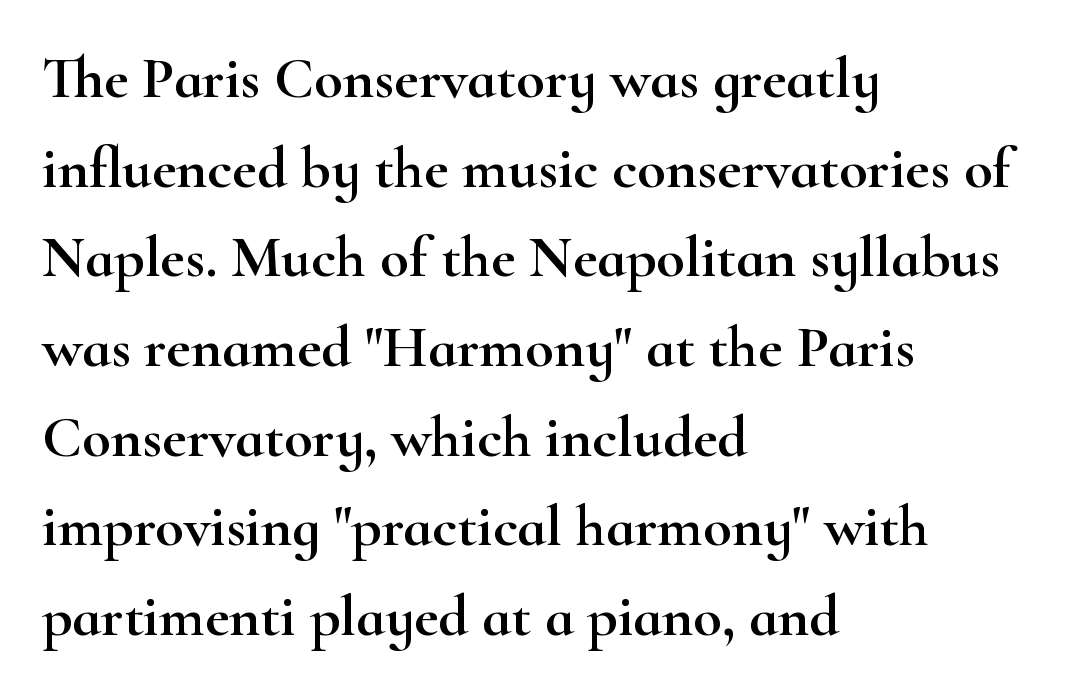
Q: Is the text italic (slanted)? A: No, it is upright.
Q: Is the typeface a serif or a sans-serif typeface? A: Serif.
Q: Is the text underlined? A: No.
Q: How is the paragraph aligned? A: Left-aligned.
Q: Is the spacing between letters normal or unusually wide? A: Normal.
Q: Is the spacing between lines tight, normal or loose? A: Normal.
Q: Width (condensed, normal, or wide)? A: Wide.
Q: Stroke contrast? A: High.
Q: x-height? A: Small.
Q: Monospaced? A: No.
